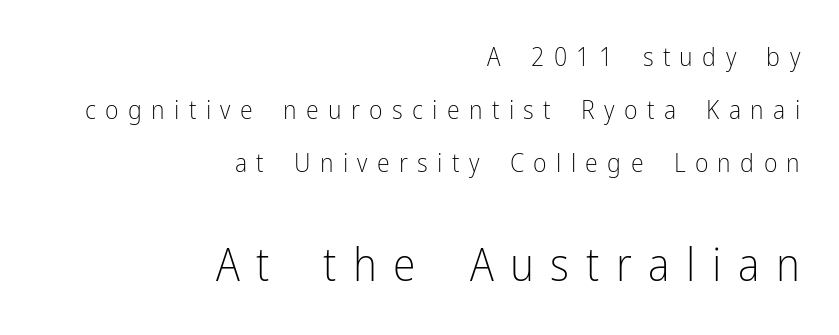
{"serif": "no", "italic": "no", "bold": "no", "weight": "light", "width": "condensed", "stroke_contrast": "low", "x_height": "medium", "monospaced": "no", "underline": "no", "align": "right", "line_spacing": "loose", "line_spacing_ratio": 2.03, "letter_spacing": "wide", "letter_spacing_em": 0.36, "larger_block": "second", "size_ratio": 1.77, "glyph_px": 46}
